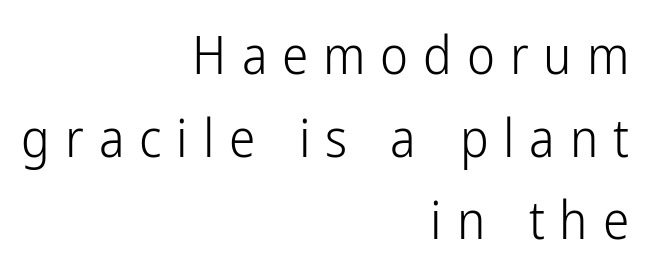
Q: Is the text bold? A: No.
Q: Is the text italic (slanted)? A: No, it is upright.
Q: Is the typeface a serif or a sans-serif typeface? A: Sans-serif.
Q: Is the text underlined? A: No.
Q: How is the paragraph aligned? A: Right-aligned.
Q: Is the spacing between letters normal or unusually wide? A: Unusually wide.
Q: Is the spacing between lines tight, normal or loose? A: Normal.
Q: Width (condensed, normal, or wide)? A: Condensed.
Q: Stroke contrast? A: Low.
Q: x-height? A: Medium.
Q: Monospaced? A: No.
